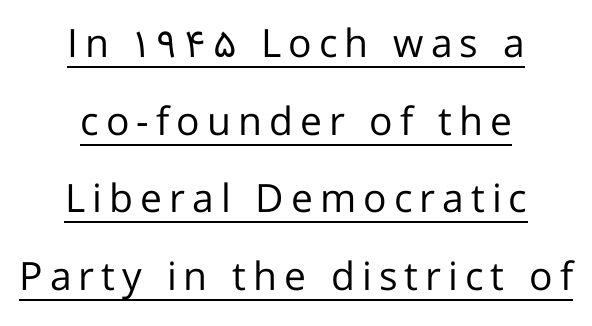
The image shows 39 px regular-weight sans-serif type, upright; set centered, loose line spacing (1.99x), underlined; low stroke contrast and a medium x-height.
